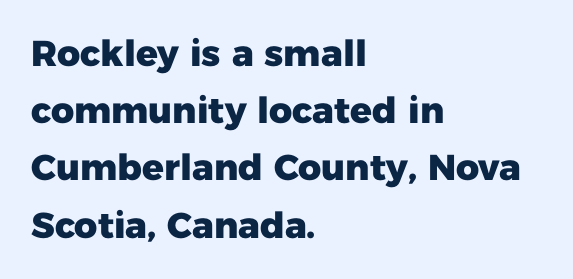
Only glyphs here, with clear space below each row. Here the designer chose a conventional face with non-uniform glyph widths. No italicization has been applied; the sample stays upright. Compared with typical body copy, the letter spacing here is the same. The typeface chosen for these lines omits serifs. Bold? Absolutely — the strokes are thick and heavy.
